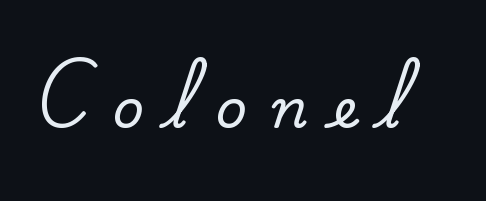
{"serif": "yes", "width": "normal", "stroke_contrast": "medium", "x_height": "small", "monospaced": "no", "underline": "no", "letter_spacing": "wide", "letter_spacing_em": 0.46, "glyph_px": 54}
